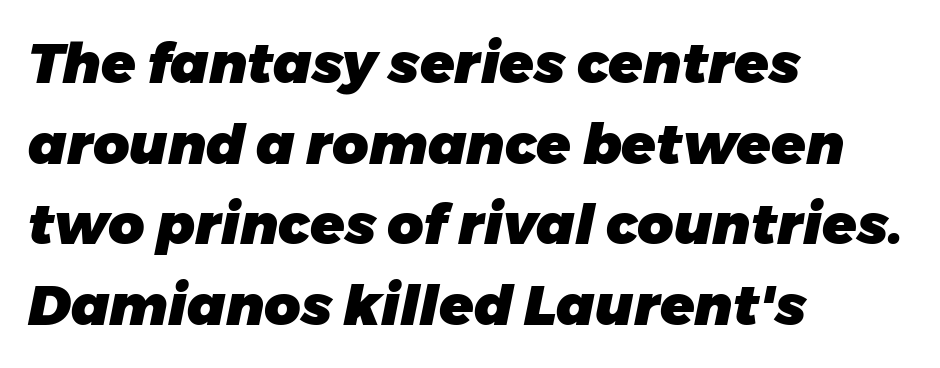
The image shows 56 px heavy type, italic (leaning right); set left-aligned, normal line spacing (1.44x), normal letter spacing, not underlined; low stroke contrast and a medium x-height.
